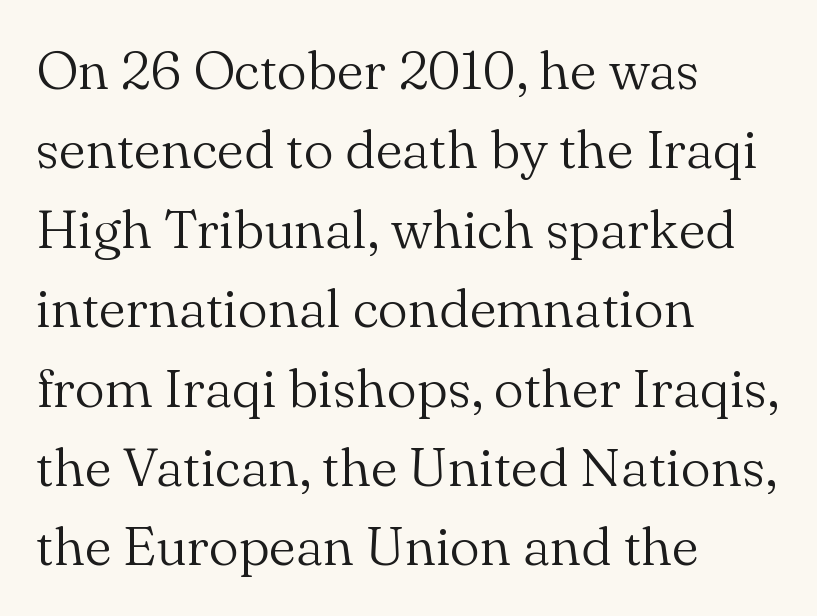
Caption: standard tracking, unaltered. Stem width sits at or under what a default text font uses. I'd call this a serif setting — the letters wear small feet. The paragraph has a hard left edge and a soft right edge. Unmarked baselines from the first word to the last. Students, observe: this is what conventionally led text looks like.
